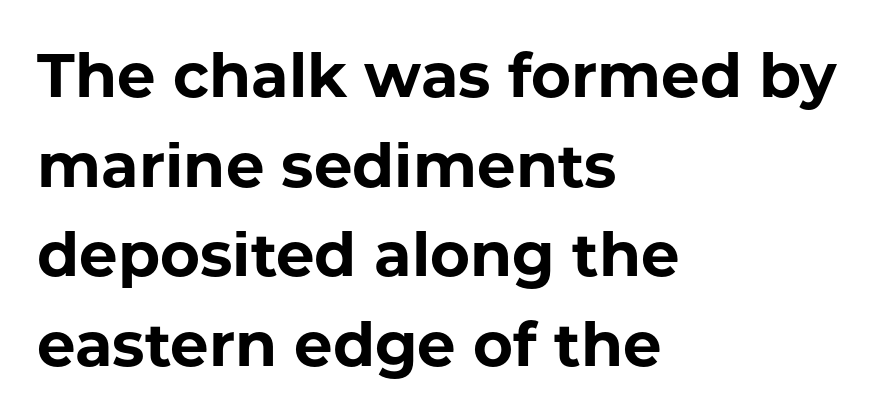
The image shows 61 px bold sans-serif type, upright; set left-aligned, normal line spacing (1.47x), normal letter spacing, not underlined; low stroke contrast and a medium x-height.
